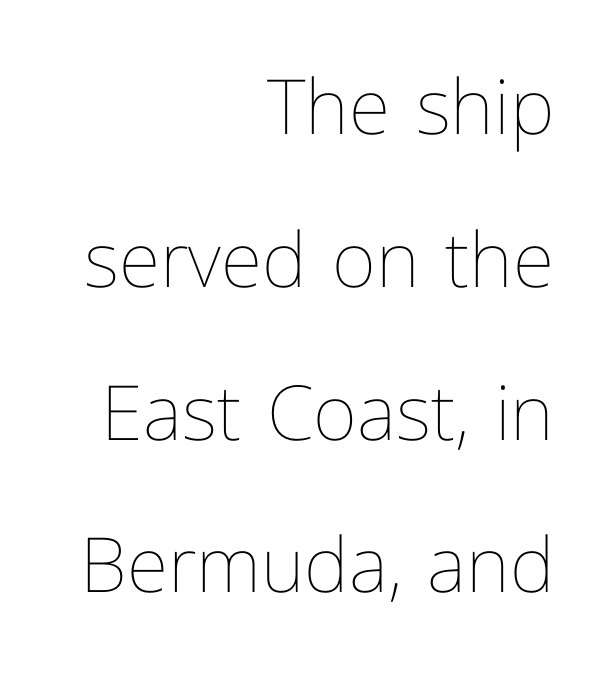
Q: Is the text bold? A: No.
Q: Is the text italic (slanted)? A: No, it is upright.
Q: Is the text underlined? A: No.
Q: How is the paragraph aligned? A: Right-aligned.
Q: Is the spacing between letters normal or unusually wide? A: Normal.
Q: Is the spacing between lines tight, normal or loose? A: Loose.
Q: Width (condensed, normal, or wide)? A: Normal.
Q: Stroke contrast? A: Low.
Q: x-height? A: Medium.
Q: Monospaced? A: No.
